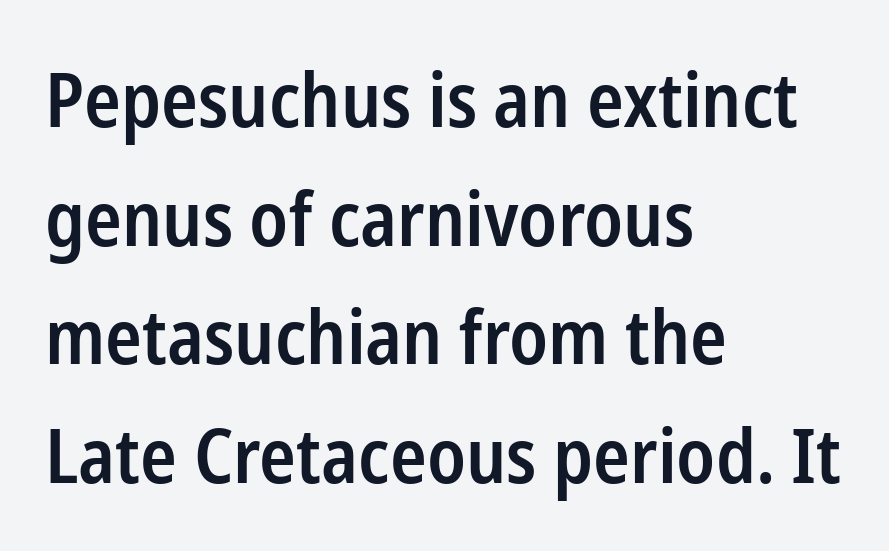
Q: Is the text bold? A: Semi-bold.
Q: Is the text italic (slanted)? A: No, it is upright.
Q: Is the typeface a serif or a sans-serif typeface? A: Sans-serif.
Q: Is the text underlined? A: No.
Q: How is the paragraph aligned? A: Left-aligned.
Q: Is the spacing between letters normal or unusually wide? A: Normal.
Q: Is the spacing between lines tight, normal or loose? A: Normal.
Q: Width (condensed, normal, or wide)? A: Condensed.
Q: Stroke contrast? A: Low.
Q: x-height? A: Medium.
Q: Monospaced? A: No.
